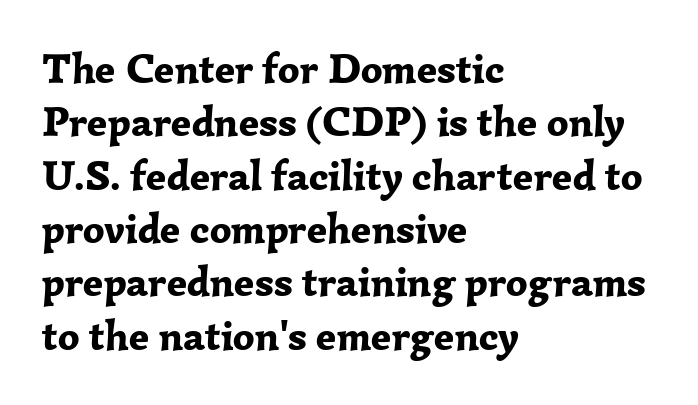
The image shows 42 px bold serif type, upright; set left-aligned, normal line spacing (1.27x), normal letter spacing, not underlined; low stroke contrast and a medium x-height.
